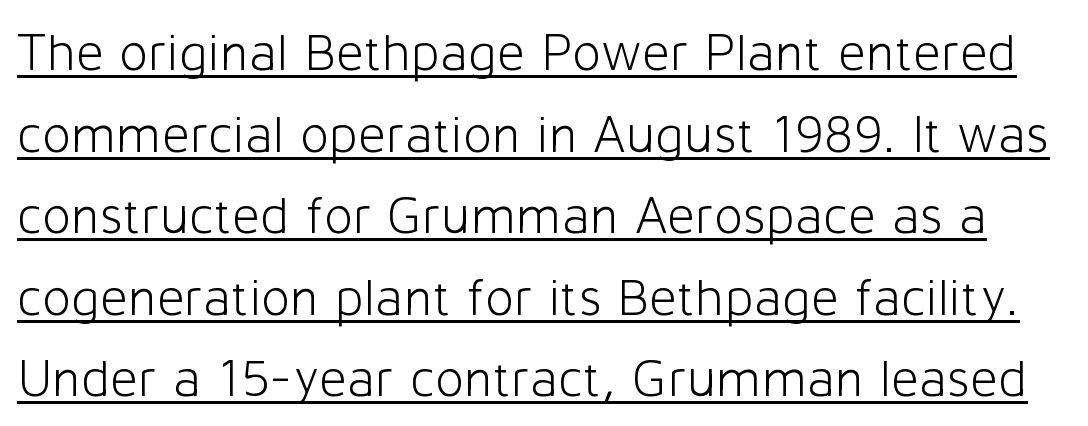
Q: Is the text bold? A: No.
Q: Is the text italic (slanted)? A: No, it is upright.
Q: Is the typeface a serif or a sans-serif typeface? A: Sans-serif.
Q: Is the text underlined? A: Yes.
Q: Is the spacing between letters normal or unusually wide? A: Normal.
Q: Is the spacing between lines tight, normal or loose? A: Normal.
Q: Width (condensed, normal, or wide)? A: Normal.
Q: Stroke contrast? A: Low.
Q: x-height? A: Medium.
Q: Monospaced? A: No.
